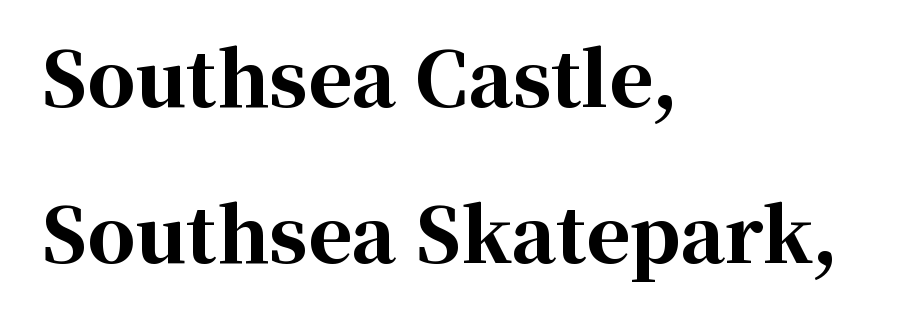
Q: Is the text bold? A: Yes.
Q: Is the text italic (slanted)? A: No, it is upright.
Q: Is the typeface a serif or a sans-serif typeface? A: Serif.
Q: Is the text underlined? A: No.
Q: How is the paragraph aligned? A: Left-aligned.
Q: Is the spacing between letters normal or unusually wide? A: Normal.
Q: Is the spacing between lines tight, normal or loose? A: Loose.
Q: Width (condensed, normal, or wide)? A: Normal.
Q: Stroke contrast? A: High.
Q: x-height? A: Medium.
Q: Monospaced? A: No.
